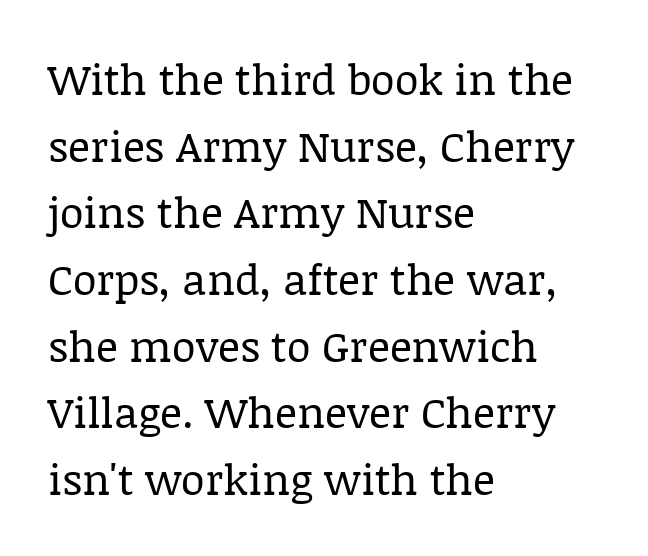
{"serif": "yes", "italic": "no", "bold": "no", "weight": "regular", "width": "normal", "stroke_contrast": "low", "x_height": "large", "monospaced": "no", "underline": "no", "align": "left", "line_spacing": "normal", "line_spacing_ratio": 1.55, "letter_spacing": "normal", "letter_spacing_em": 0.0, "glyph_px": 43}
